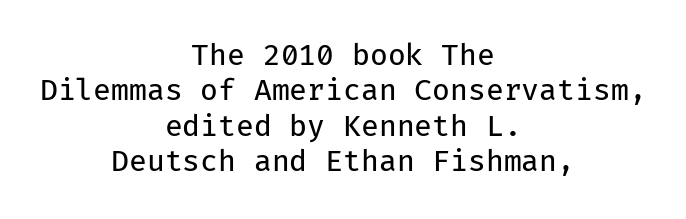
Q: Is the text bold? A: No.
Q: Is the text italic (slanted)? A: No, it is upright.
Q: Is the typeface a serif or a sans-serif typeface? A: Sans-serif.
Q: Is the text underlined? A: No.
Q: How is the paragraph aligned? A: Centered.
Q: Is the spacing between letters normal or unusually wide? A: Normal.
Q: Width (condensed, normal, or wide)? A: Normal.
Q: Stroke contrast? A: Low.
Q: x-height? A: Medium.
Q: Monospaced? A: Yes.
